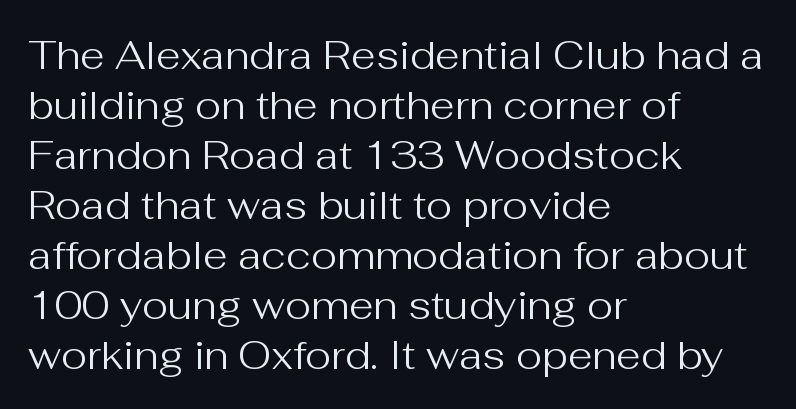
The image shows 40 px regular-weight sans-serif type, upright; set left-aligned, normal line spacing (1.25x), normal letter spacing, not underlined; medium stroke contrast and a medium x-height.
